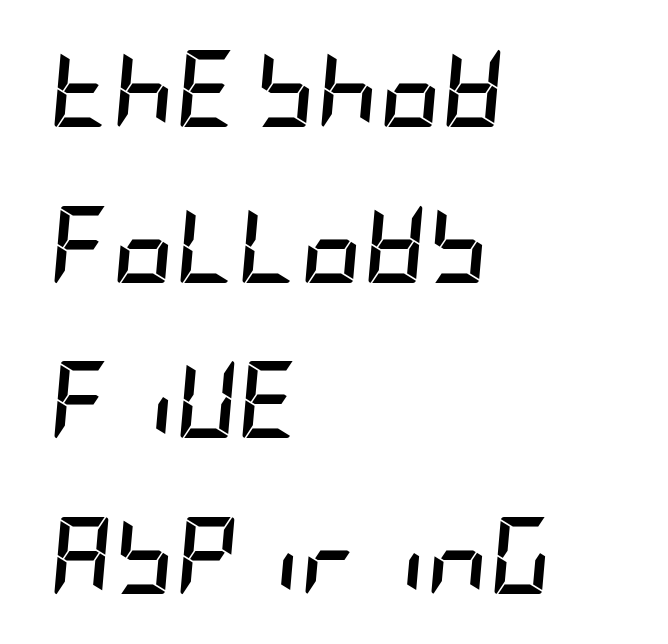
Nobody drew a line under any word here. A dark, heavy texture on the line: the type is bold. Caption: standard tracking, unaltered. The designer dialed line spacing up above the default. The ragged edge is on the right, which tells us the setting is flush left. A typesetter would mark this as italic.
